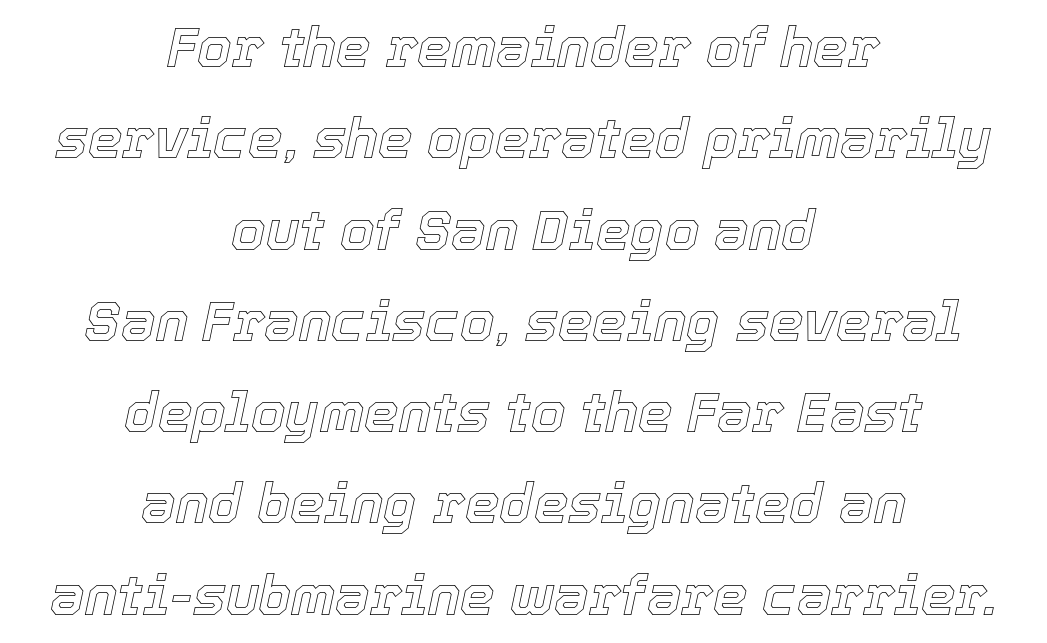
Italic: yes, the glyphs are oblique. This sample is center-justified, so both line endings float freely. Descenders hang freely into open space. Normally led — the rows are evenly, conventionally spaced. The rendering uses natural spacing where letterforms have individual widths. Spacing between characters is what you'd get straight out of the box.
